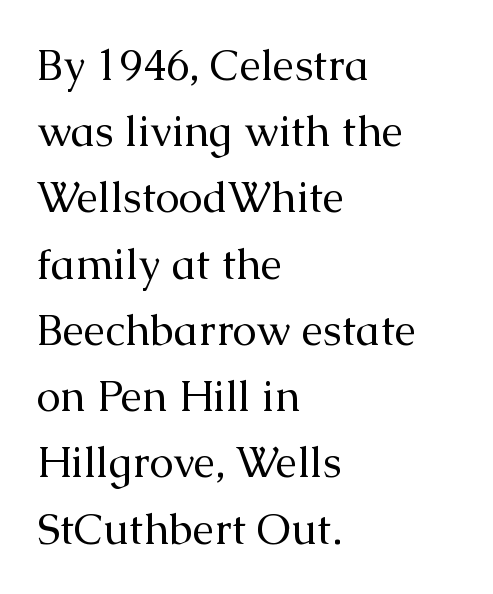
Q: Is the text bold? A: No.
Q: Is the text italic (slanted)? A: No, it is upright.
Q: Is the typeface a serif or a sans-serif typeface? A: Serif.
Q: Is the text underlined? A: No.
Q: How is the paragraph aligned? A: Left-aligned.
Q: Is the spacing between letters normal or unusually wide? A: Normal.
Q: Is the spacing between lines tight, normal or loose? A: Normal.
Q: Width (condensed, normal, or wide)? A: Normal.
Q: Stroke contrast? A: Medium.
Q: x-height? A: Medium.
Q: Monospaced? A: No.
